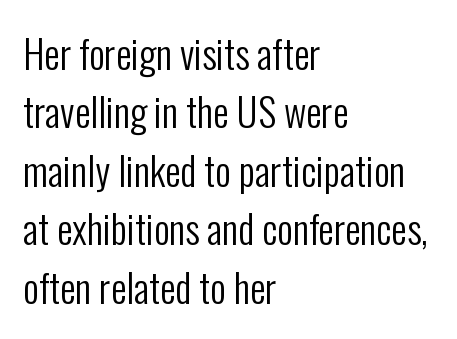
Q: Is the text bold? A: No.
Q: Is the text italic (slanted)? A: No, it is upright.
Q: Is the typeface a serif or a sans-serif typeface? A: Sans-serif.
Q: Is the text underlined? A: No.
Q: How is the paragraph aligned? A: Left-aligned.
Q: Is the spacing between letters normal or unusually wide? A: Normal.
Q: Is the spacing between lines tight, normal or loose? A: Normal.
Q: Width (condensed, normal, or wide)? A: Condensed.
Q: Stroke contrast? A: Low.
Q: x-height? A: Medium.
Q: Monospaced? A: No.
